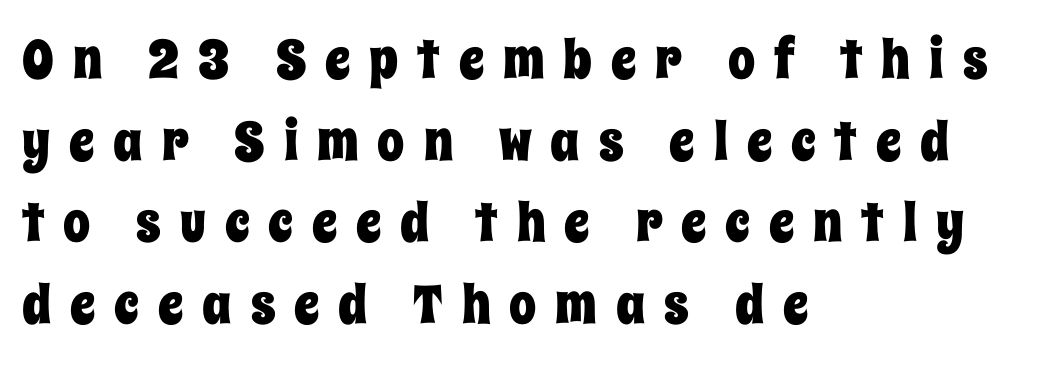
The image shows 54 px condensed type, upright; set left-aligned, normal line spacing (1.51x), unusually wide letter spacing (+0.35 em), not underlined; low stroke contrast and a large x-height.
